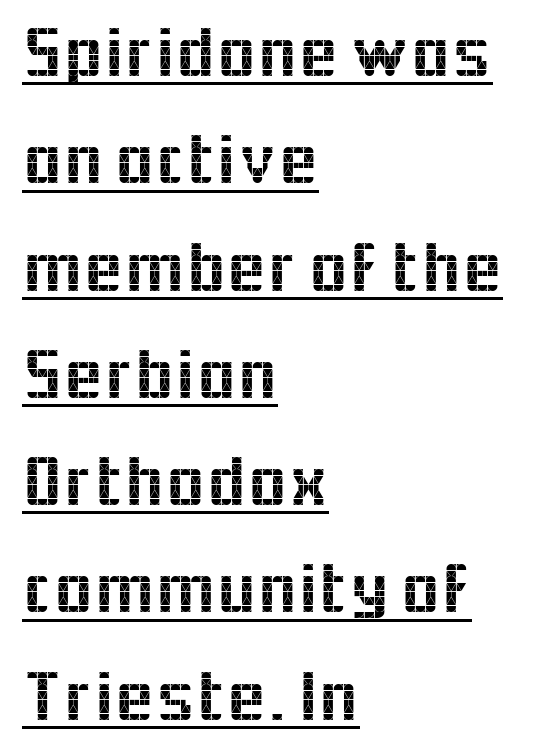
{"serif": "no", "italic": "no", "width": "normal", "x_height": "medium", "monospaced": "no", "underline": "yes", "align": "left", "line_spacing": "normal", "line_spacing_ratio": 1.49, "letter_spacing": "normal", "letter_spacing_em": 0.0, "glyph_px": 72}
